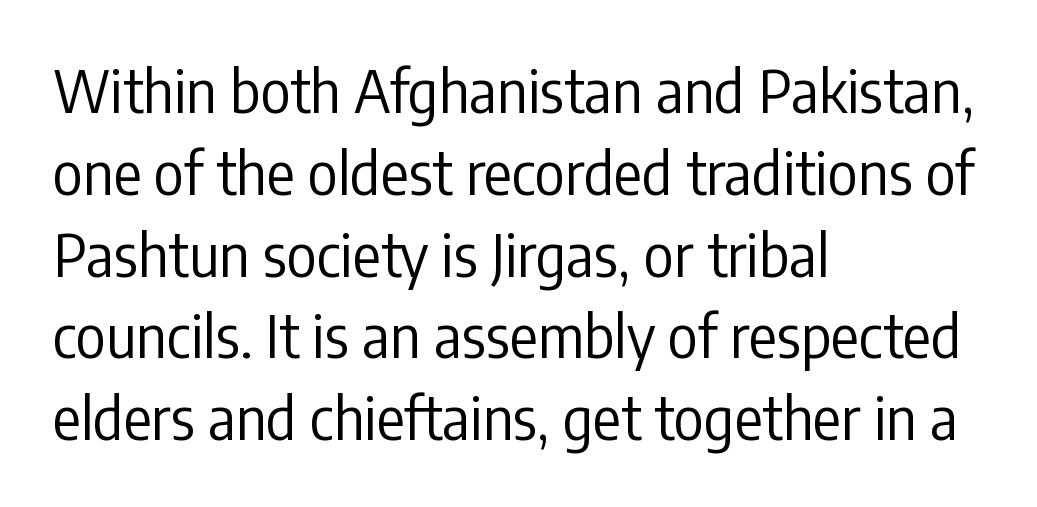
Nope, no serifs anywhere on these letters. The rendering uses natural spacing where letterforms have individual widths. The font sits on the lighter half of the weight spectrum, regular included. All the whitespace from short lines collects on the right. The type is set solid horizontally, with unmodified tracking.
